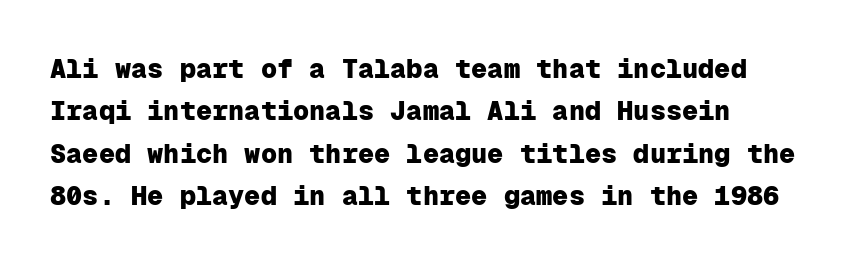
Each row of text sits above clean, open space. This block has exactly the height ordinary leading produces. Typographic density is high because the face is bold. The face used here is rendered with its standard letterfit. Unlike italic type, these characters show no tilt at all.
